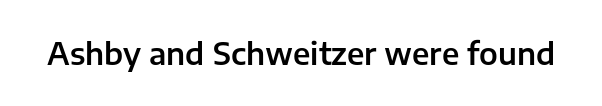
{"serif": "no", "italic": "no", "width": "normal", "stroke_contrast": "low", "x_height": "medium", "monospaced": "no", "underline": "no", "letter_spacing": "normal", "letter_spacing_em": 0.0, "glyph_px": 30}
